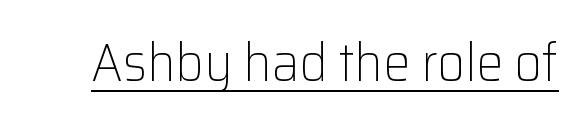
Q: Is the text bold? A: No.
Q: Is the text italic (slanted)? A: No, it is upright.
Q: Is the typeface a serif or a sans-serif typeface? A: Sans-serif.
Q: Is the text underlined? A: Yes.
Q: Is the spacing between letters normal or unusually wide? A: Normal.
Q: Width (condensed, normal, or wide)? A: Normal.
Q: Stroke contrast? A: Low.
Q: x-height? A: Medium.
Q: Monospaced? A: No.
